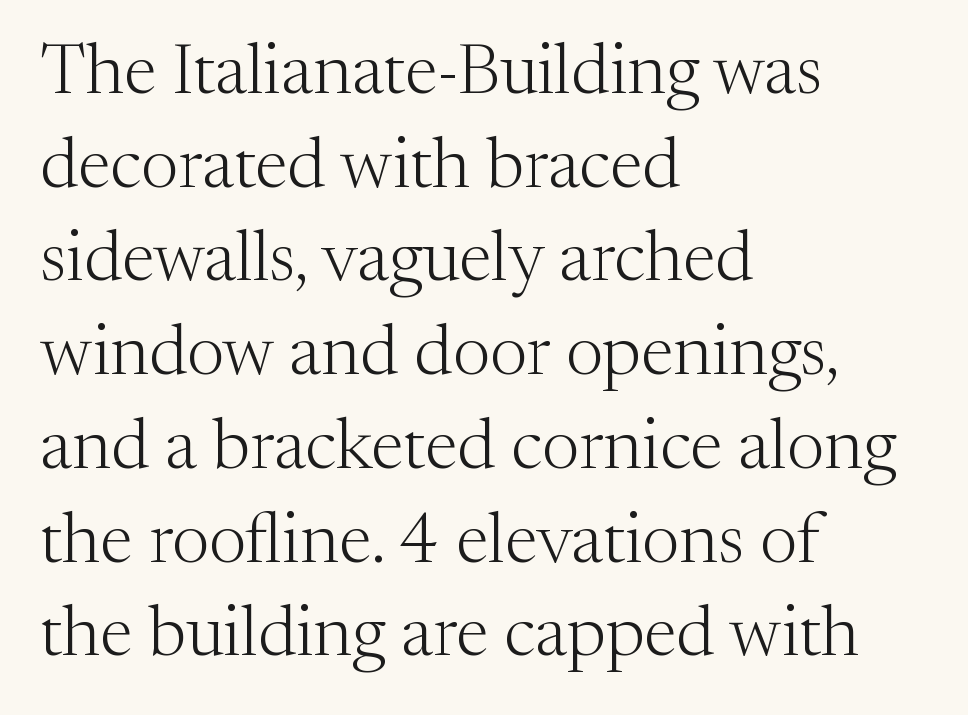
Q: Is the text bold? A: No.
Q: Is the text italic (slanted)? A: No, it is upright.
Q: Is the typeface a serif or a sans-serif typeface? A: Serif.
Q: Is the text underlined? A: No.
Q: How is the paragraph aligned? A: Left-aligned.
Q: Is the spacing between letters normal or unusually wide? A: Normal.
Q: Is the spacing between lines tight, normal or loose? A: Normal.
Q: Width (condensed, normal, or wide)? A: Normal.
Q: Stroke contrast? A: Medium.
Q: x-height? A: Medium.
Q: Monospaced? A: No.
